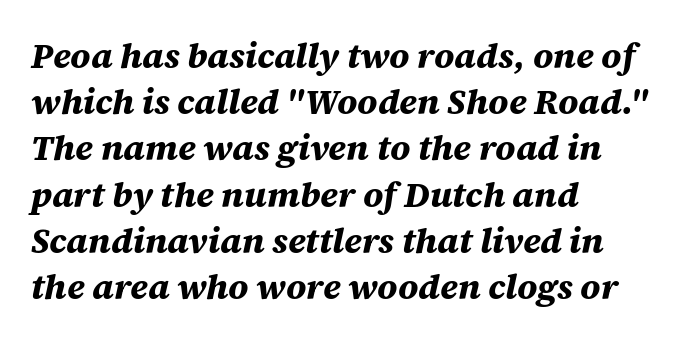
Q: Is the text bold? A: Yes.
Q: Is the text italic (slanted)? A: Yes, it leans right by about 12 degrees.
Q: Is the text underlined? A: No.
Q: How is the paragraph aligned? A: Left-aligned.
Q: Is the spacing between letters normal or unusually wide? A: Normal.
Q: Is the spacing between lines tight, normal or loose? A: Normal.
Q: Width (condensed, normal, or wide)? A: Normal.
Q: Stroke contrast? A: Medium.
Q: x-height? A: Large.
Q: Monospaced? A: No.
